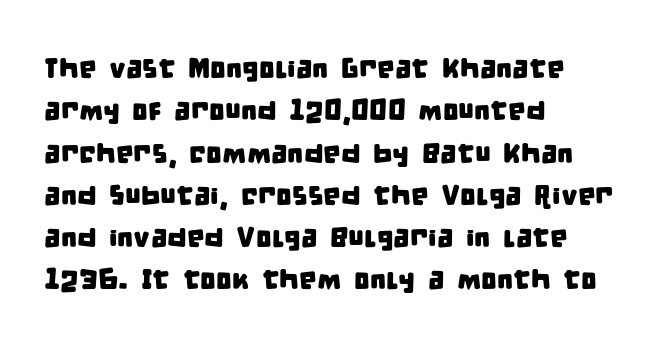
Each word holds together tightly as a unit, with standard inter-letter gaps. Quick note: underline off. Type style note: lacks serifs. Line starts are locked; line ends wander. This sample keeps an unexceptional amount of space between lines.
